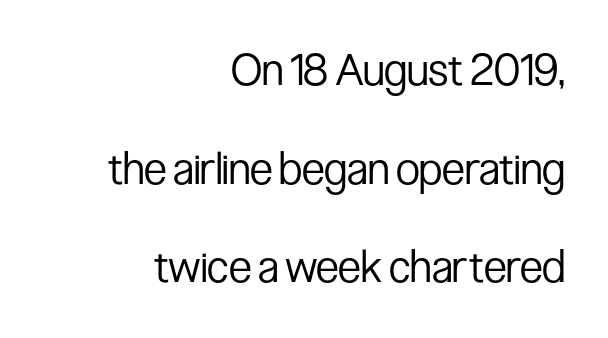
Character widths vary here, with narrow letters taking less room than wide ones. The lettering holds an erect, upright posture throughout. Characters follow at the spacing the type designer built in. The line-height multiplier appears high, well above default.
